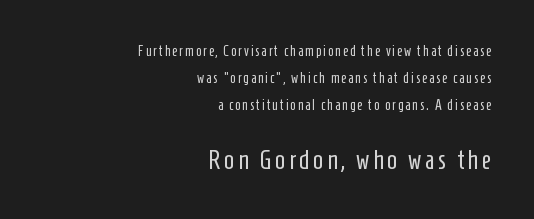
Q: Is the text bold? A: No.
Q: Is the text italic (slanted)? A: No, it is upright.
Q: Is the text underlined? A: No.
Q: How is the paragraph aligned? A: Right-aligned.
Q: Is the spacing between lines tight, normal or loose? A: Loose.
Q: Which block of text is set in a larger size, the first (top) or the second (bottom)? A: The second (bottom) one.
